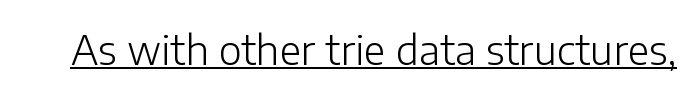
Note the varied advance widths — an 'i' is clearly narrower than an 'm'. Every stem runs plumb, perpendicular to the baseline. Emphasis is given by a line drawn under the lettering. Tracking value appears to be zero — textbook default spacing.
